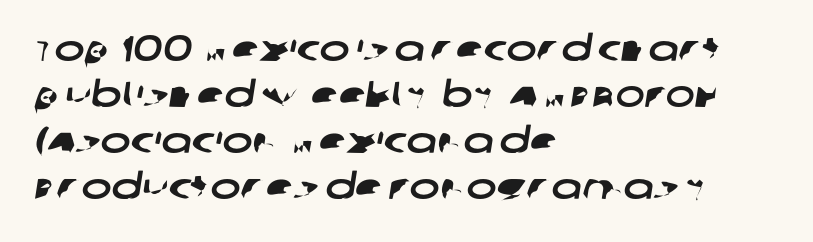
There is no visible air inserted between adjacent glyphs. The rendering uses natural spacing where letterforms have individual widths. Check where the strokes stop: nothing finishes them off — pure sans. This sample is left-justified, so line endings fall wherever the words run out. Reading down the column, the eye jumps a familiar distance to each next line. Anything drawn beneath the words? Only blank space.
